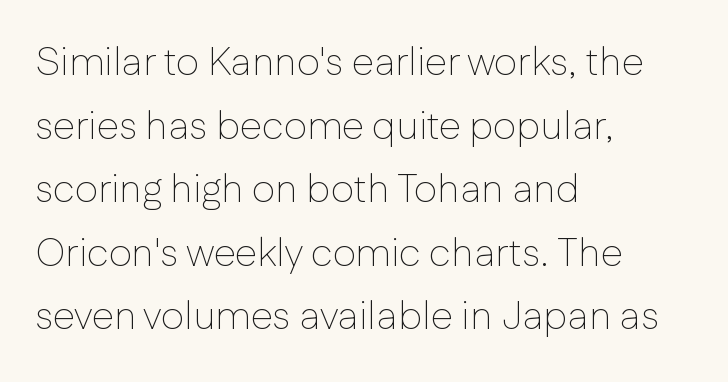
Q: Is the text bold? A: No.
Q: Is the text italic (slanted)? A: No, it is upright.
Q: Is the typeface a serif or a sans-serif typeface? A: Sans-serif.
Q: Is the text underlined? A: No.
Q: How is the paragraph aligned? A: Left-aligned.
Q: Is the spacing between letters normal or unusually wide? A: Normal.
Q: Is the spacing between lines tight, normal or loose? A: Normal.
Q: Width (condensed, normal, or wide)? A: Normal.
Q: Stroke contrast? A: Low.
Q: x-height? A: Medium.
Q: Monospaced? A: No.
